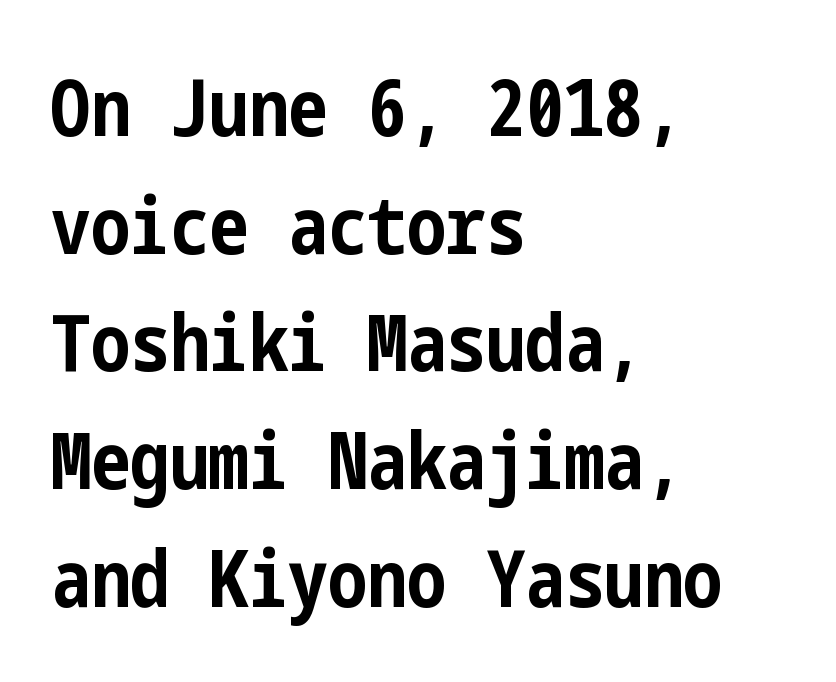
The passage shown has conventional tracking throughout. To sum up the face: it is a sans, with no serifs. The typography opts for an upright posture over an oblique one. Horizontal alignment here is leftward, the default for most running prose. Does the weight exceed regular? Yes, all the way to bold.
